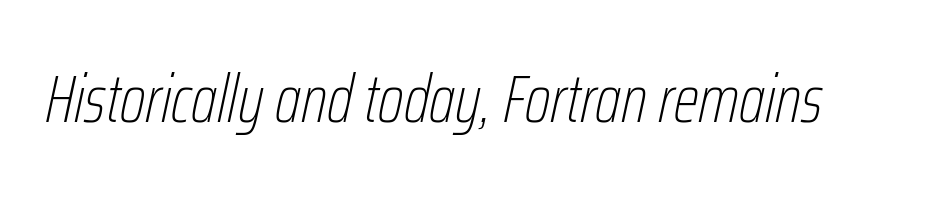
Q: Is the text bold? A: No.
Q: Is the text italic (slanted)? A: Yes, it leans right by about 12 degrees.
Q: Is the text underlined? A: No.
Q: Is the spacing between letters normal or unusually wide? A: Normal.
Q: Width (condensed, normal, or wide)? A: Condensed.
Q: Stroke contrast? A: Low.
Q: x-height? A: Medium.
Q: Monospaced? A: No.
